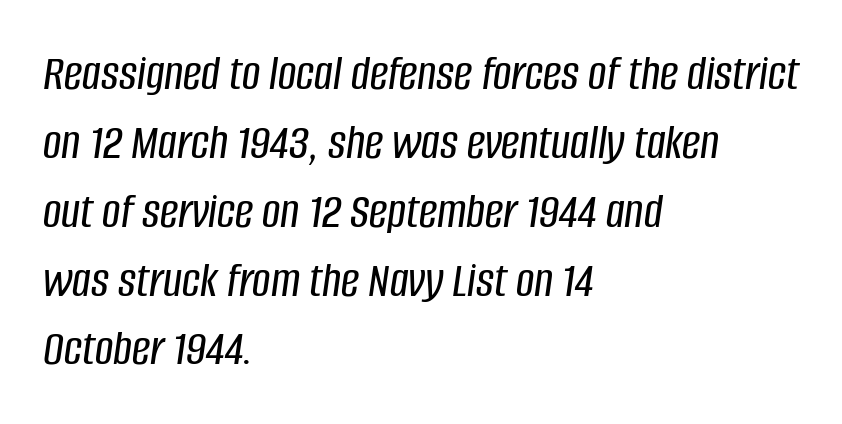
The image shows 51 px condensed type, italic (leaning right); set left-aligned, normal line spacing (1.35x), normal letter spacing, not underlined; low stroke contrast and a large x-height.
